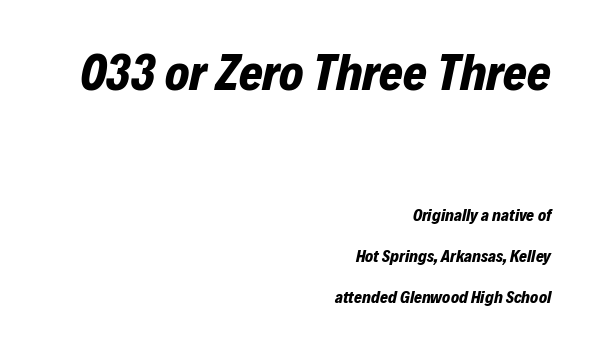
The image shows 51 px bold type, italic (leaning right); set right-aligned, loose line spacing (2.43x), normal letter spacing, not underlined; the first (top) block is 3.0x larger; low stroke contrast and a medium x-height.
